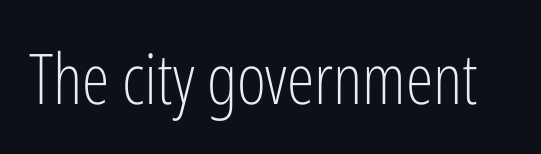
The image shows 70 px light, condensed sans-serif type, upright; set normal letter spacing, not underlined; low stroke contrast and a medium x-height.
